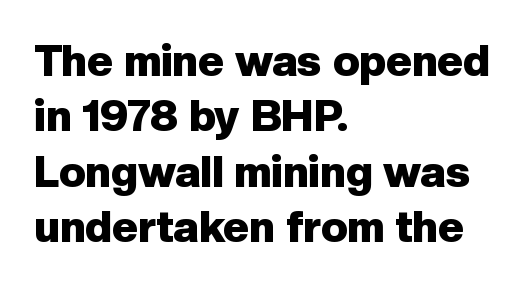
{"serif": "no", "italic": "no", "bold": "yes", "weight": "heavy", "width": "normal", "stroke_contrast": "low", "x_height": "medium", "monospaced": "no", "underline": "no", "align": "left", "line_spacing": "normal", "line_spacing_ratio": 1.26, "letter_spacing": "normal", "letter_spacing_em": 0.0, "glyph_px": 44}
